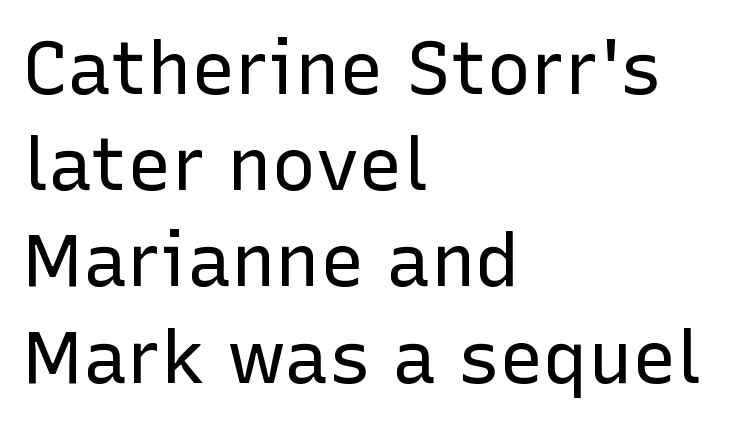
Q: Is the text bold? A: No.
Q: Is the text italic (slanted)? A: No, it is upright.
Q: Is the typeface a serif or a sans-serif typeface? A: Sans-serif.
Q: Is the text underlined? A: No.
Q: How is the paragraph aligned? A: Left-aligned.
Q: Is the spacing between letters normal or unusually wide? A: Normal.
Q: Is the spacing between lines tight, normal or loose? A: Normal.
Q: Width (condensed, normal, or wide)? A: Normal.
Q: Stroke contrast? A: Low.
Q: x-height? A: Medium.
Q: Monospaced? A: No.
